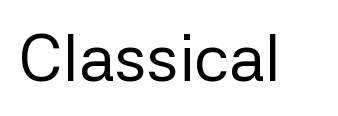
You can tell it's not italic because the verticals are truly vertical. Think of a printed novel: that variable character pitch is what you see here. This rendering employs a face without finishing strokes, i.e., a sans-serif. The area under the type is left untouched. On a weight scale, this lands at 450 or below.
